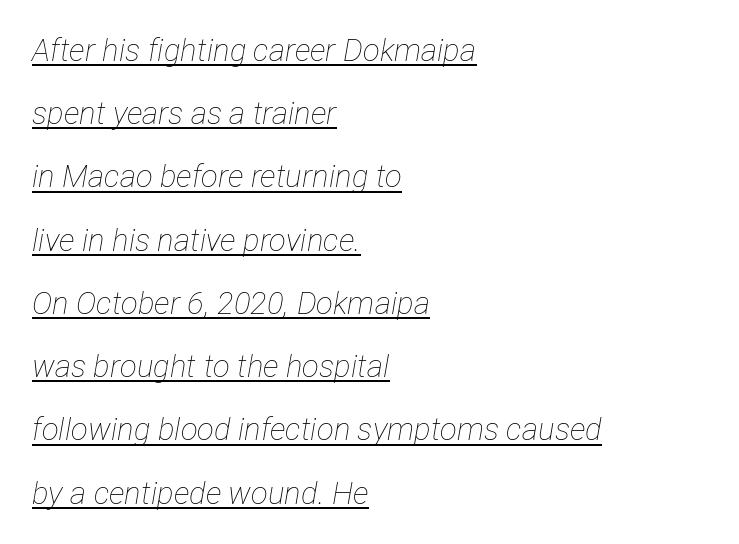
Q: Is the text bold? A: No.
Q: Is the text italic (slanted)? A: Yes, it leans right by about 12 degrees.
Q: Is the text underlined? A: Yes.
Q: How is the paragraph aligned? A: Left-aligned.
Q: Is the spacing between letters normal or unusually wide? A: Normal.
Q: Is the spacing between lines tight, normal or loose? A: Loose.
Q: Width (condensed, normal, or wide)? A: Condensed.
Q: Stroke contrast? A: Low.
Q: x-height? A: Medium.
Q: Monospaced? A: No.
